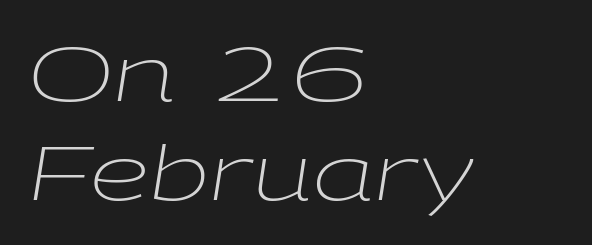
Q: Is the text bold? A: No.
Q: Is the text italic (slanted)? A: Yes, it leans right by about 9 degrees.
Q: Is the text underlined? A: No.
Q: How is the paragraph aligned? A: Left-aligned.
Q: Is the spacing between letters normal or unusually wide? A: Normal.
Q: Is the spacing between lines tight, normal or loose? A: Normal.
Q: Width (condensed, normal, or wide)? A: Wide.
Q: Stroke contrast? A: Low.
Q: x-height? A: Medium.
Q: Monospaced? A: No.
